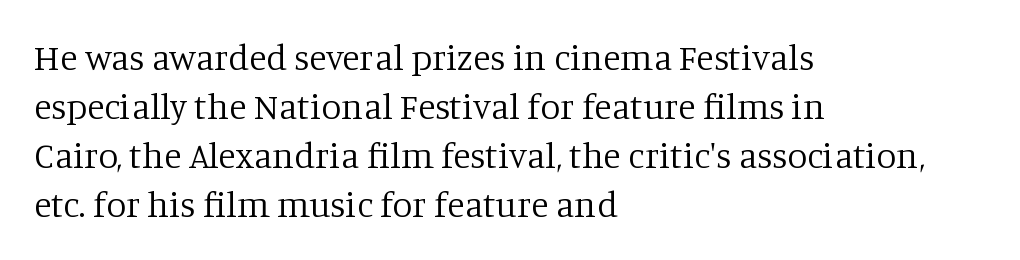
The paragraph shown leans on its left margin. Underlining? Definitely not there. What's the leading like? Ordinary, nothing unusual. A light-to-regular cut is what we see here. Each letter keeps its own natural width here, so spacing adapts to shape.
